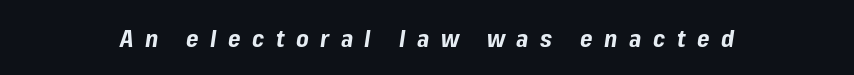
Q: Is the text bold? A: Yes.
Q: Is the text italic (slanted)? A: Yes, it leans right by about 8 degrees.
Q: Is the text underlined? A: No.
Q: Is the spacing between letters normal or unusually wide? A: Unusually wide.
